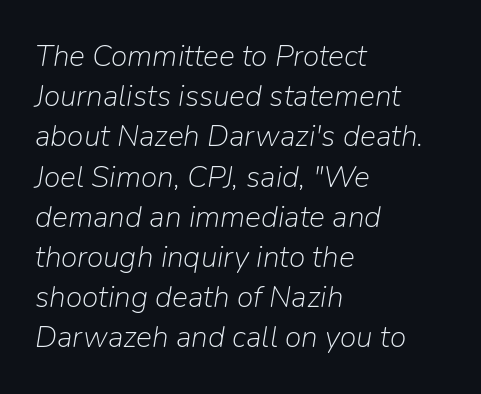
Q: Is the text bold? A: No.
Q: Is the text italic (slanted)? A: Yes, it leans right by about 9 degrees.
Q: Is the text underlined? A: No.
Q: How is the paragraph aligned? A: Left-aligned.
Q: Is the spacing between letters normal or unusually wide? A: Normal.
Q: Is the spacing between lines tight, normal or loose? A: Normal.
Q: Width (condensed, normal, or wide)? A: Normal.
Q: Stroke contrast? A: Low.
Q: x-height? A: Medium.
Q: Monospaced? A: No.
